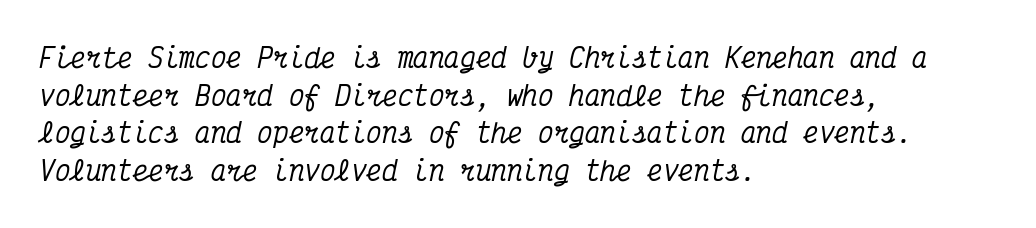
{"italic": "yes", "lean": "right", "slant_degrees": 12, "underline": "no", "align": "left", "line_spacing": "normal", "line_spacing_ratio": 1.45, "letter_spacing": "normal", "letter_spacing_em": 0.0, "glyph_px": 26}
